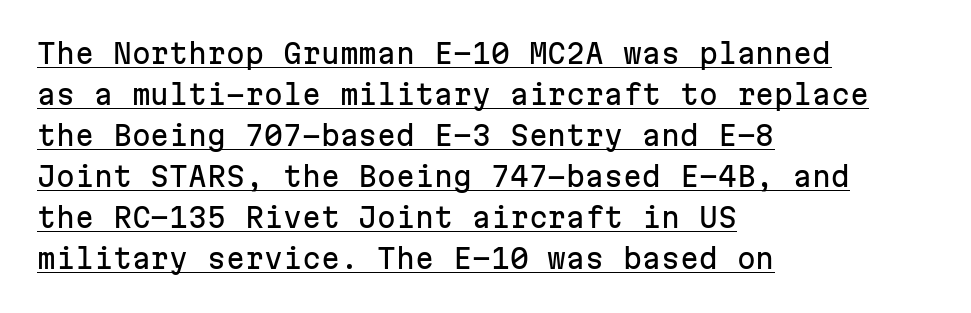
Q: Is the text italic (slanted)? A: No, it is upright.
Q: Is the text underlined? A: Yes.
Q: How is the paragraph aligned? A: Left-aligned.
Q: Is the spacing between letters normal or unusually wide? A: Normal.
Q: Is the spacing between lines tight, normal or loose? A: Normal.
